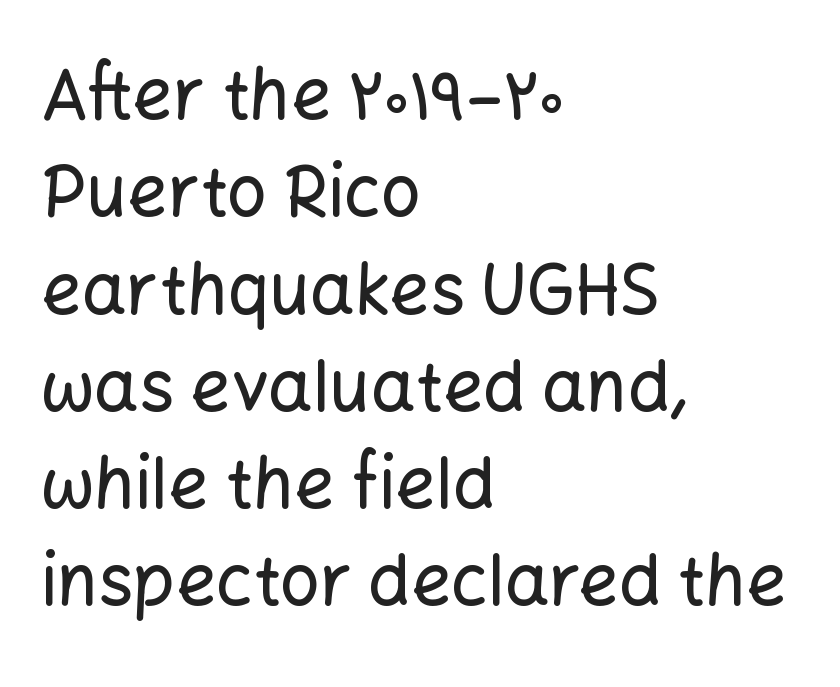
Q: Is the text italic (slanted)? A: No, it is upright.
Q: Is the typeface a serif or a sans-serif typeface? A: Sans-serif.
Q: Is the text underlined? A: No.
Q: How is the paragraph aligned? A: Left-aligned.
Q: Is the spacing between letters normal or unusually wide? A: Normal.
Q: Is the spacing between lines tight, normal or loose? A: Normal.
Q: Width (condensed, normal, or wide)? A: Normal.
Q: Stroke contrast? A: Low.
Q: x-height? A: Medium.
Q: Monospaced? A: No.
